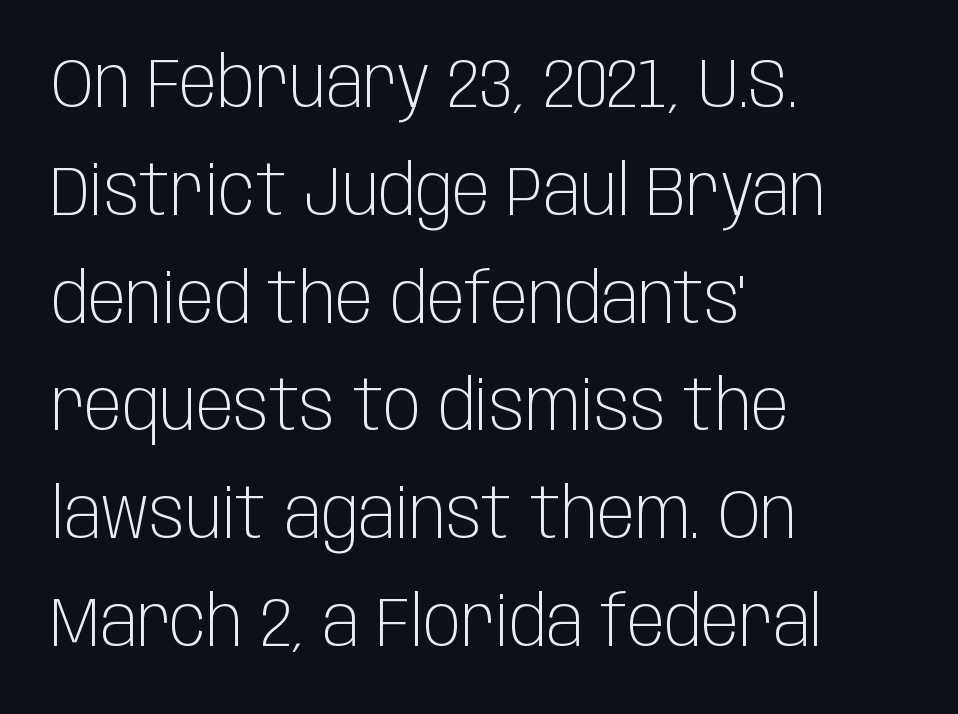
{"serif": "no", "italic": "no", "bold": "no", "weight": "light", "width": "condensed", "stroke_contrast": "low", "x_height": "large", "monospaced": "no", "underline": "no", "align": "left", "line_spacing": "normal", "line_spacing_ratio": 1.54, "letter_spacing": "normal", "letter_spacing_em": 0.0, "glyph_px": 70}
